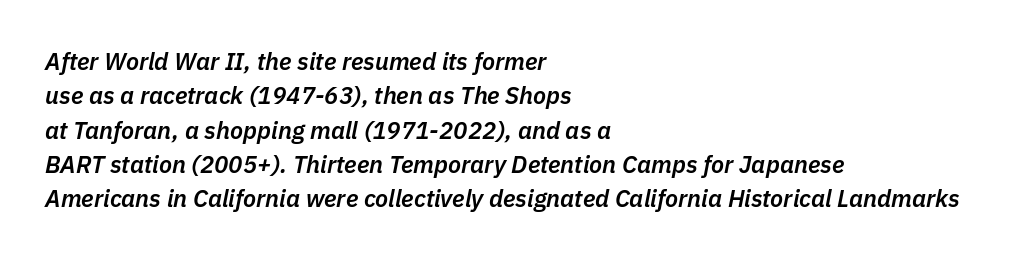
Q: Is the text bold? A: Semi-bold.
Q: Is the text italic (slanted)? A: Yes, it leans right by about 11 degrees.
Q: Is the text underlined? A: No.
Q: How is the paragraph aligned? A: Left-aligned.
Q: Is the spacing between letters normal or unusually wide? A: Normal.
Q: Is the spacing between lines tight, normal or loose? A: Normal.
